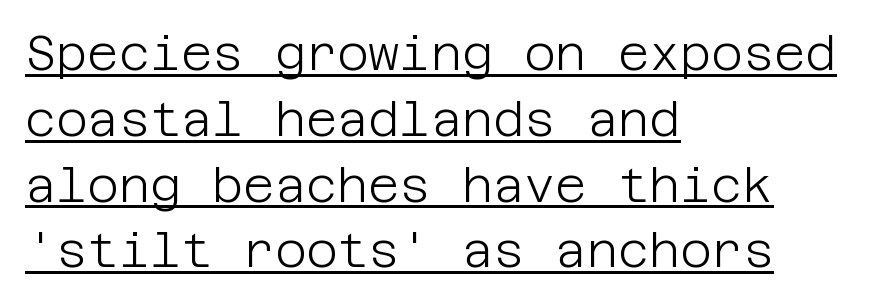
Q: Is the text bold? A: No.
Q: Is the text italic (slanted)? A: No, it is upright.
Q: Is the typeface a serif or a sans-serif typeface? A: Sans-serif.
Q: Is the text underlined? A: Yes.
Q: How is the paragraph aligned? A: Left-aligned.
Q: Is the spacing between letters normal or unusually wide? A: Normal.
Q: Is the spacing between lines tight, normal or loose? A: Normal.
Q: Width (condensed, normal, or wide)? A: Normal.
Q: Stroke contrast? A: Low.
Q: x-height? A: Large.
